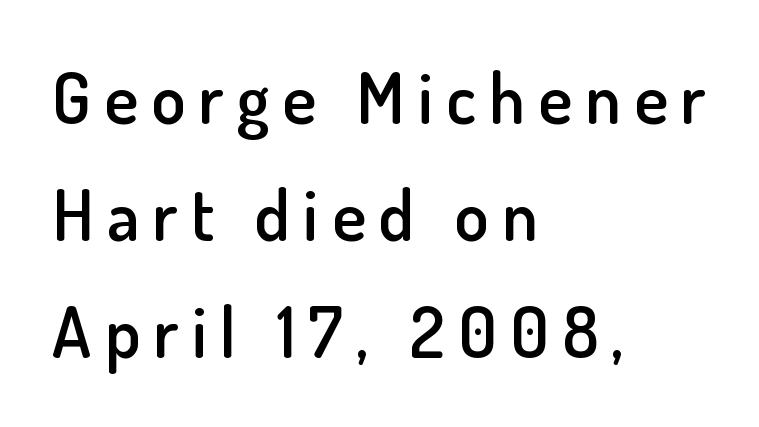
{"serif": "no", "italic": "no", "bold": "semi", "weight": "semibold", "width": "normal", "stroke_contrast": "low", "x_height": "small", "monospaced": "no", "underline": "no", "align": "left", "line_spacing": "normal", "line_spacing_ratio": 1.67, "glyph_px": 70}
